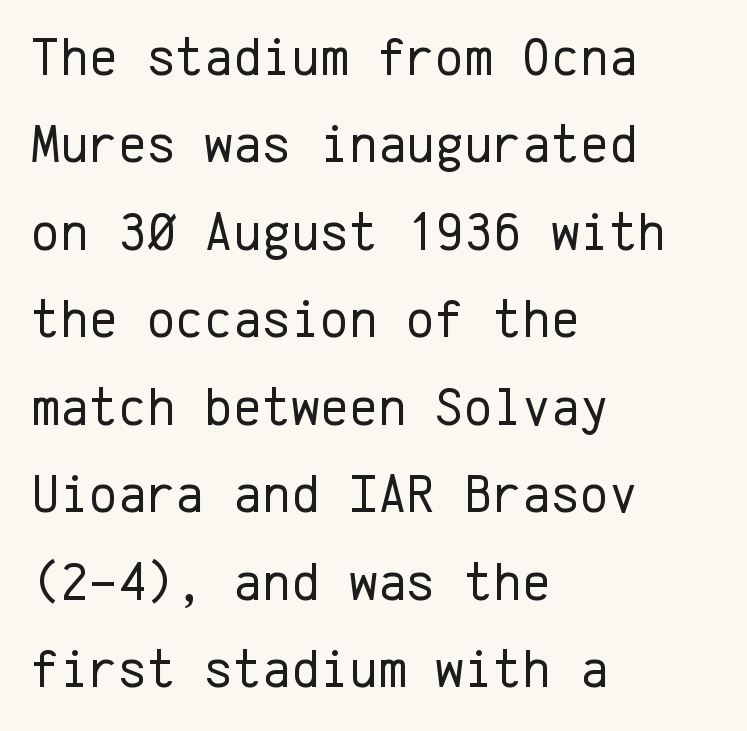
Q: Is the text bold? A: No.
Q: Is the text italic (slanted)? A: No, it is upright.
Q: Is the typeface a serif or a sans-serif typeface? A: Sans-serif.
Q: Is the text underlined? A: No.
Q: How is the paragraph aligned? A: Left-aligned.
Q: Is the spacing between letters normal or unusually wide? A: Normal.
Q: Is the spacing between lines tight, normal or loose? A: Normal.
Q: Width (condensed, normal, or wide)? A: Normal.
Q: Stroke contrast? A: Low.
Q: x-height? A: Medium.
Q: Monospaced? A: Yes.
